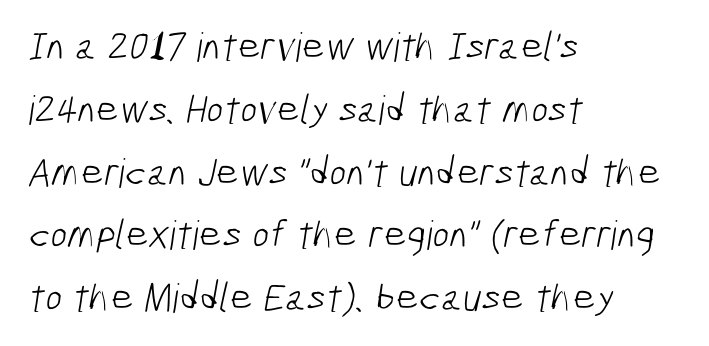
Q: Is the text bold? A: No.
Q: Is the typeface a serif or a sans-serif typeface? A: Sans-serif.
Q: Is the text underlined? A: No.
Q: How is the paragraph aligned? A: Left-aligned.
Q: Is the spacing between letters normal or unusually wide? A: Normal.
Q: Is the spacing between lines tight, normal or loose? A: Normal.
Q: Width (condensed, normal, or wide)? A: Condensed.
Q: Stroke contrast? A: Low.
Q: x-height? A: Medium.
Q: Monospaced? A: No.
